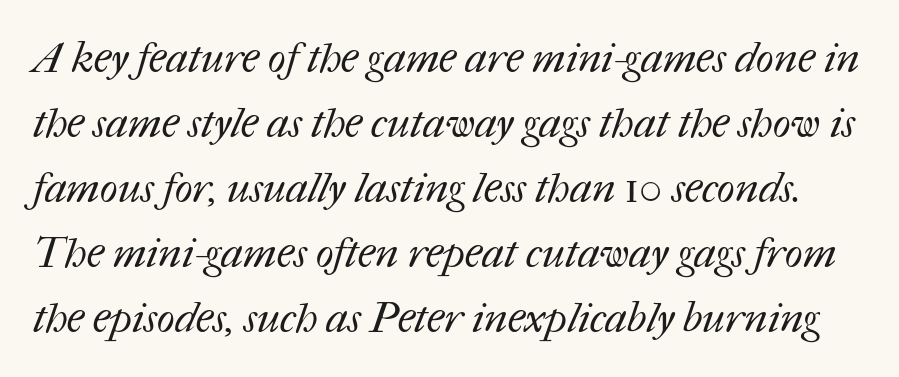
Check under the words: just untouched page. Summary of vertical rhythm: regular, with standard interline spacing. Is the letter spacing exaggerated? No — it looks like the ordinary default. Compared with a typical body face, this is equally light or lighter still.
